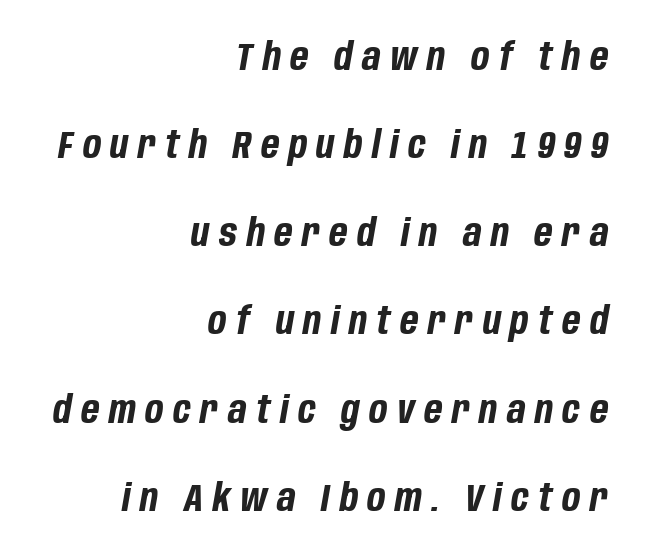
Q: Is the text bold? A: Yes.
Q: Is the text italic (slanted)? A: Yes, it leans right by about 10 degrees.
Q: Is the text underlined? A: No.
Q: How is the paragraph aligned? A: Right-aligned.
Q: Is the spacing between letters normal or unusually wide? A: Unusually wide.
Q: Is the spacing between lines tight, normal or loose? A: Loose.
Q: Width (condensed, normal, or wide)? A: Condensed.
Q: Stroke contrast? A: Low.
Q: x-height? A: Large.
Q: Monospaced? A: No.
